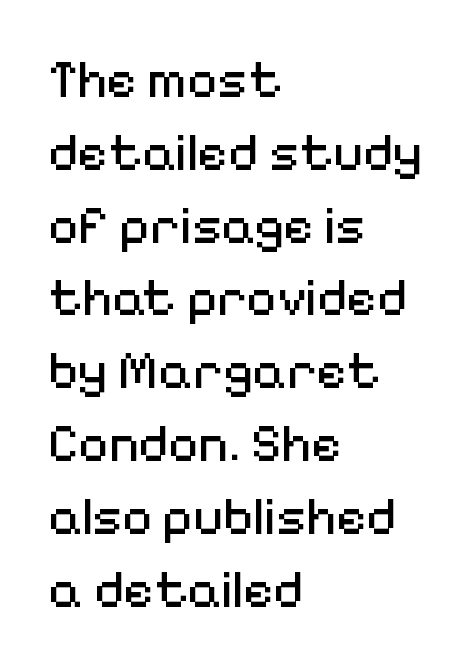
{"serif": "no", "italic": "no", "bold": "no", "weight": "regular", "width": "normal", "stroke_contrast": "medium", "x_height": "medium", "monospaced": "no", "underline": "no", "align": "left", "line_spacing": "normal", "line_spacing_ratio": 1.4, "letter_spacing": "normal", "letter_spacing_em": 0.0, "glyph_px": 52}
